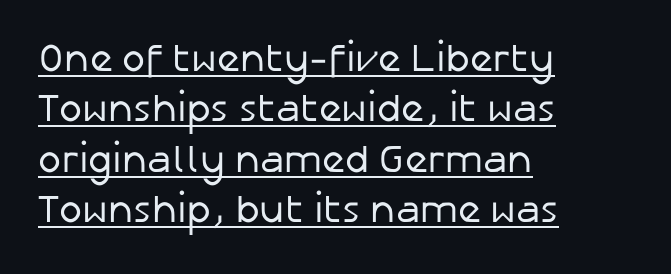
Q: Is the text bold? A: No.
Q: Is the text italic (slanted)? A: No, it is upright.
Q: Is the typeface a serif or a sans-serif typeface? A: Sans-serif.
Q: Is the text underlined? A: Yes.
Q: How is the paragraph aligned? A: Left-aligned.
Q: Is the spacing between letters normal or unusually wide? A: Normal.
Q: Is the spacing between lines tight, normal or loose? A: Normal.
Q: Width (condensed, normal, or wide)? A: Normal.
Q: Stroke contrast? A: Low.
Q: x-height? A: Medium.
Q: Monospaced? A: No.
